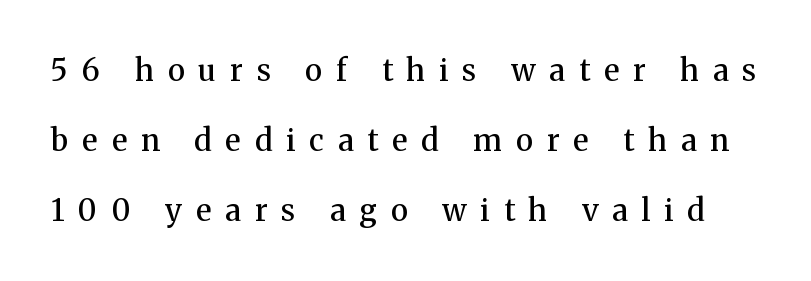
Q: Is the text bold? A: Semi-bold.
Q: Is the text italic (slanted)? A: No, it is upright.
Q: Is the typeface a serif or a sans-serif typeface? A: Serif.
Q: Is the text underlined? A: No.
Q: Is the spacing between letters normal or unusually wide? A: Unusually wide.
Q: Is the spacing between lines tight, normal or loose? A: Loose.
Q: Width (condensed, normal, or wide)? A: Normal.
Q: Stroke contrast? A: Medium.
Q: x-height? A: Medium.
Q: Monospaced? A: No.
